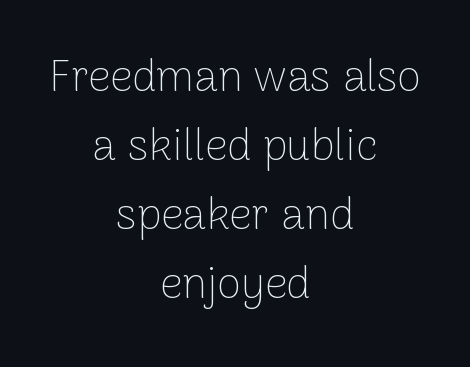
The tracking reads as untouched default to a designer's eye. Where is the straight margin? There isn't one; the lines are centered. Style check: upright. The font sits on the lighter half of the weight spectrum, regular included. Horizontal bands of white between lines are of average thickness.
